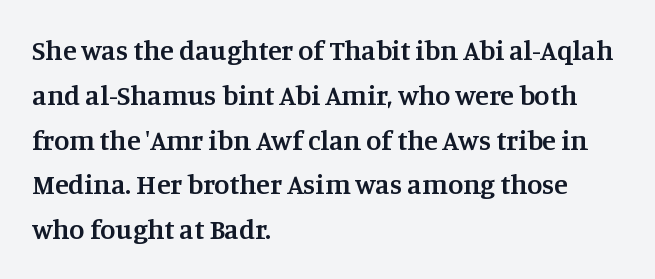
{"serif": "yes", "italic": "no", "bold": "semi", "weight": "semibold", "width": "normal", "stroke_contrast": "medium", "x_height": "large", "monospaced": "no", "underline": "no", "align": "left", "line_spacing": "normal", "line_spacing_ratio": 1.6, "letter_spacing": "normal", "letter_spacing_em": 0.0, "glyph_px": 28}
